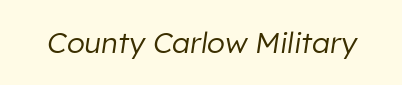
Q: Is the text bold? A: No.
Q: Is the text italic (slanted)? A: Yes, it leans right by about 8 degrees.
Q: Is the text underlined? A: No.
Q: Is the spacing between letters normal or unusually wide? A: Normal.
Q: Width (condensed, normal, or wide)? A: Normal.
Q: Stroke contrast? A: Low.
Q: x-height? A: Medium.
Q: Monospaced? A: No.
